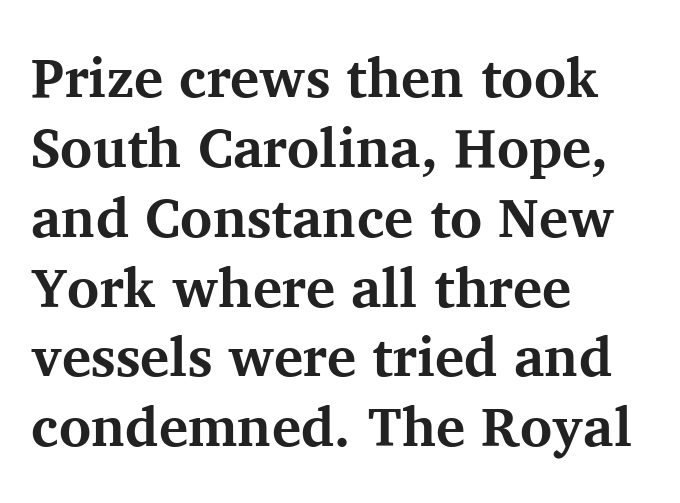
{"serif": "yes", "italic": "no", "bold": "yes", "weight": "bold", "width": "normal", "stroke_contrast": "medium", "x_height": "medium", "monospaced": "no", "underline": "no", "align": "left", "line_spacing": "normal", "line_spacing_ratio": 1.27, "letter_spacing": "normal", "letter_spacing_em": 0.0, "glyph_px": 55}
